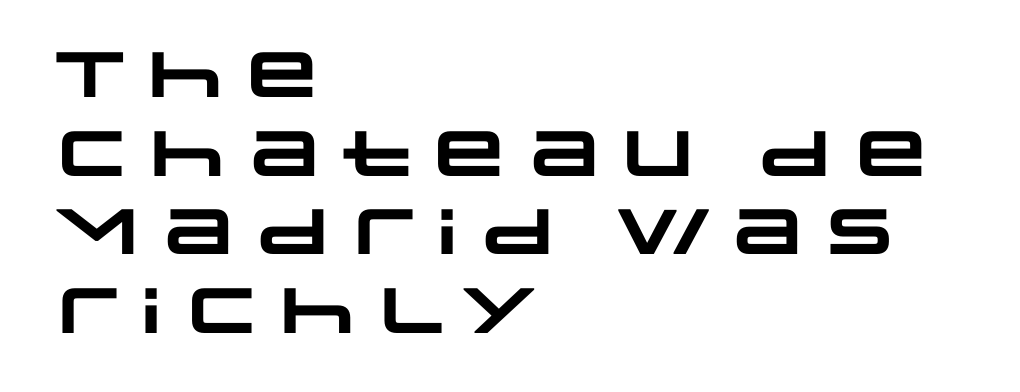
{"serif": "no", "bold": "yes", "weight": "heavy", "width": "wide", "stroke_contrast": "low", "x_height": "large", "monospaced": "no", "underline": "no", "align": "left", "line_spacing_ratio": 1.23, "letter_spacing": "normal", "letter_spacing_em": 0.0, "glyph_px": 64}
